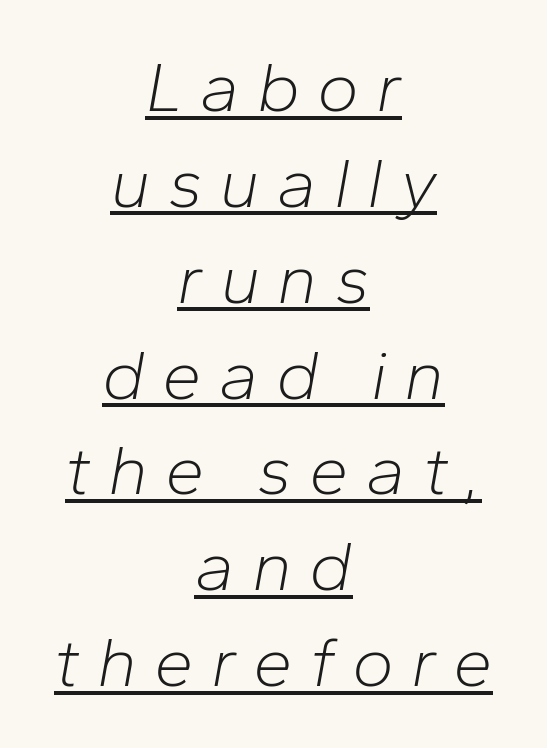
A typesetter would call this leading conventional body-copy spacing. Each letter keeps its own natural width here, so spacing adapts to shape. Layout note: lines centered. The typesetter has applied underlining to the passage shown. Compared with a typical body face, this is equally light or lighter still.
